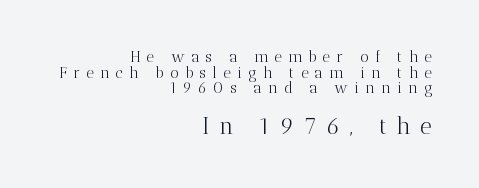
{"italic": "no", "bold": "no", "underline": "no", "align": "right", "line_spacing": "tight", "line_spacing_ratio": 1.04, "letter_spacing": "wide", "letter_spacing_em": 0.42, "larger_block": "second", "size_ratio": 1.53, "glyph_px": 23}
